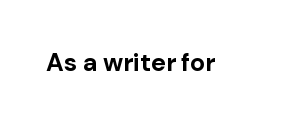
The image shows 25 px bold type, upright; set normal letter spacing, not underlined.
